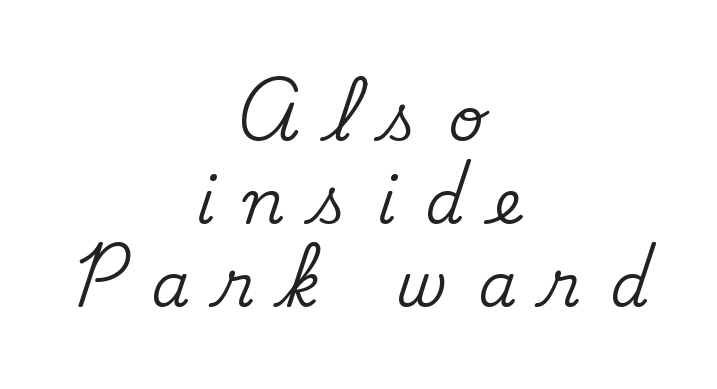
{"width": "normal", "stroke_contrast": "medium", "x_height": "small", "monospaced": "no", "underline": "no", "align": "center", "line_spacing": "normal", "line_spacing_ratio": 1.34, "letter_spacing": "wide", "letter_spacing_em": 0.47, "glyph_px": 62}
